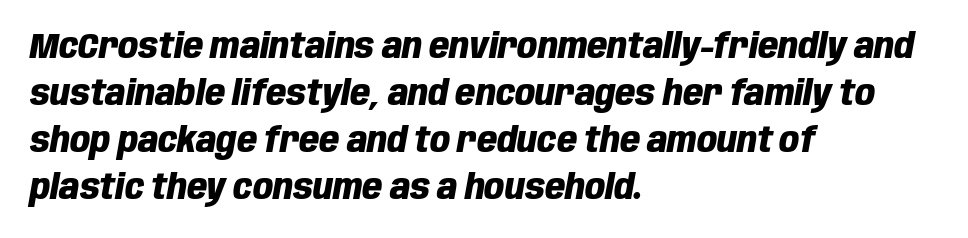
Q: Is the text bold? A: Yes.
Q: Is the text italic (slanted)? A: Yes, it leans right by about 10 degrees.
Q: Is the text underlined? A: No.
Q: How is the paragraph aligned? A: Left-aligned.
Q: Is the spacing between letters normal or unusually wide? A: Normal.
Q: Is the spacing between lines tight, normal or loose? A: Normal.
Q: Width (condensed, normal, or wide)? A: Condensed.
Q: Stroke contrast? A: Low.
Q: x-height? A: Large.
Q: Monospaced? A: No.
